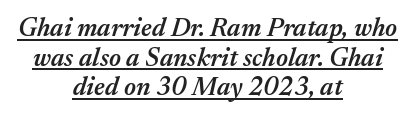
The image shows 26 px text type, italic (leaning right); set centered, tight line spacing (1.14x), normal letter spacing, underlined.
